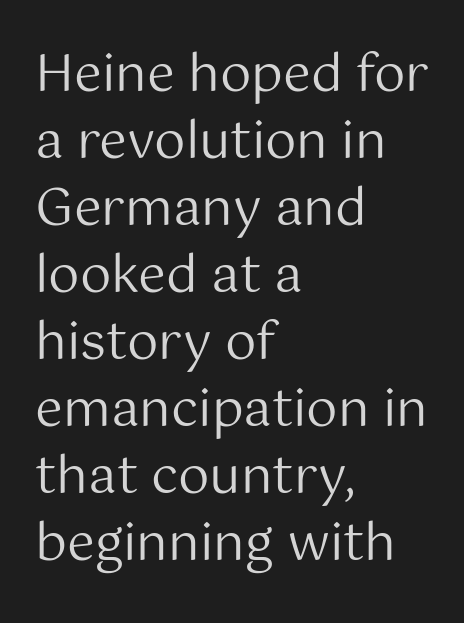
Is the block centered? No — it sits flush against the left margin. In terms of posture, this sample is upright. The letters look calm and open, with moderate or lighter stems. Is this a sans? Yes — the strokes have no serifs. What stands out about the letter spacing? Nothing — it is the standard amount.
